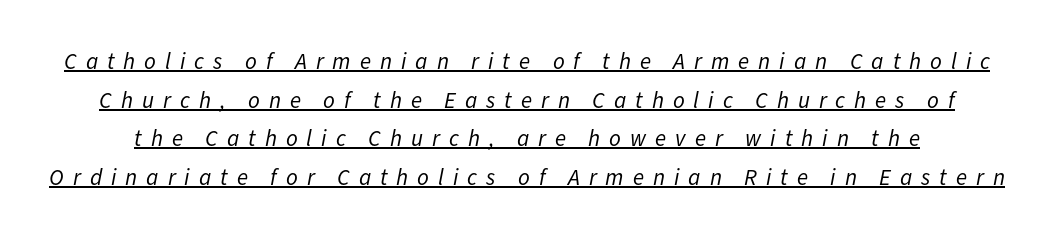
{"italic": "yes", "lean": "right", "slant_degrees": 11, "bold": "no", "underline": "yes", "line_spacing": "normal", "line_spacing_ratio": 1.68, "letter_spacing": "wide", "letter_spacing_em": 0.39, "glyph_px": 23}
